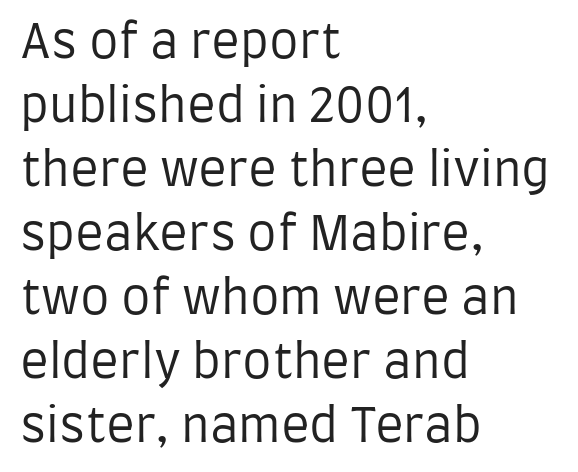
A typesetter would call this proportional, since set widths differ per character. Notice how the passage keeps a crisp vertical edge on the left only. Words float on clear page, feet unadorned. The letters look calm and open, with moderate or lighter stems. Style check: upright. The horizontal fit of the characters is conventional and even.
